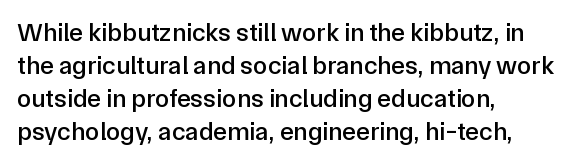
The foot of each line stays bare and open. Leading matches the norm, producing a regular column. The paragraph shown leans on its left margin. The gaps between neighbouring characters are ordinary and unremarkable. Italic? Not at all — the glyphs are vertical.
